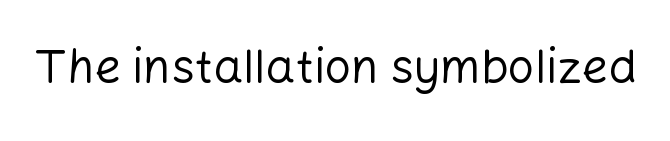
The image shows 47 px regular-weight sans-serif type, upright; set normal letter spacing, not underlined; low stroke contrast and a medium x-height.
